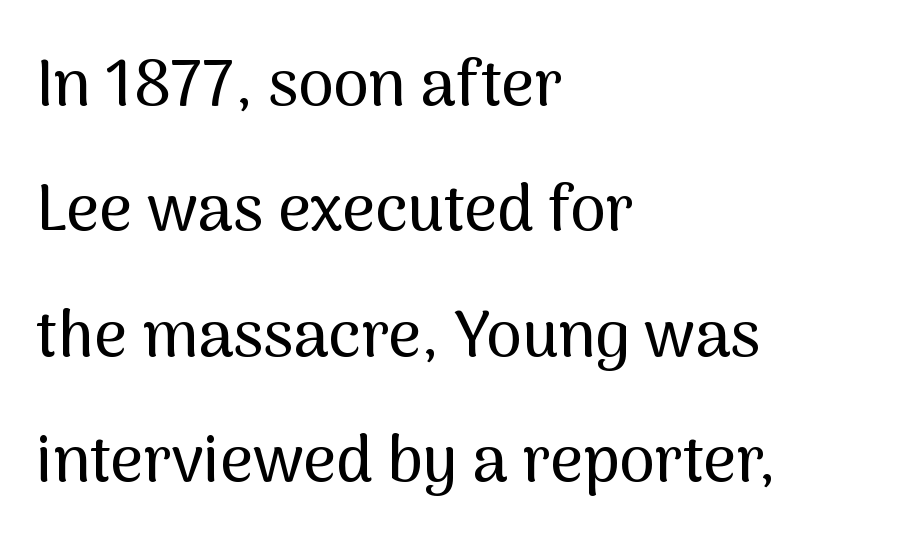
{"serif": "no", "italic": "no", "width": "normal", "stroke_contrast": "medium", "x_height": "medium", "monospaced": "no", "underline": "no", "align": "left", "line_spacing": "loose", "line_spacing_ratio": 1.96, "letter_spacing": "normal", "letter_spacing_em": 0.0, "glyph_px": 64}
